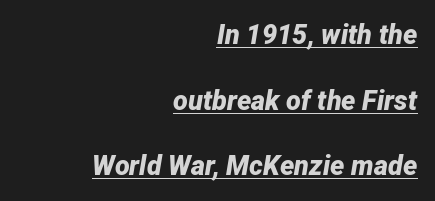
Q: Is the text bold? A: Yes.
Q: Is the text italic (slanted)? A: Yes, it leans right by about 12 degrees.
Q: Is the text underlined? A: Yes.
Q: How is the paragraph aligned? A: Right-aligned.
Q: Is the spacing between letters normal or unusually wide? A: Normal.
Q: Is the spacing between lines tight, normal or loose? A: Loose.
